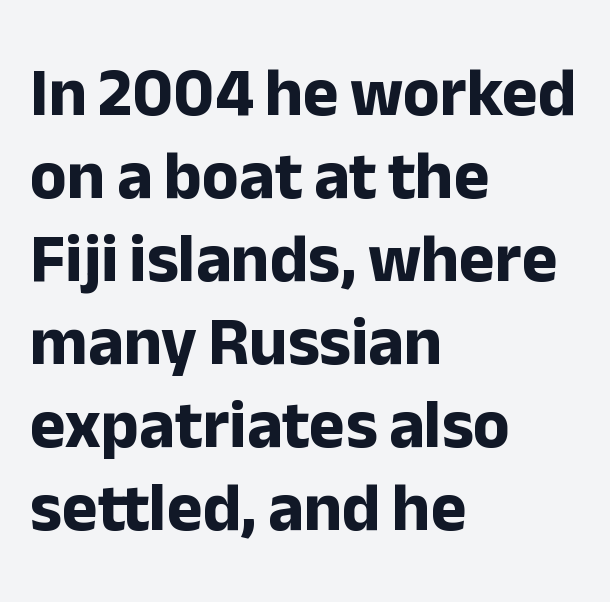
The lines in this sample share a left origin and differ only in where they stop. Glyph-to-glyph distance matches everyday printed text. Just letters on the line, the space beneath them empty. Unlike a traditional serif, this face leaves its strokes unadorned. Plenty of ink on the page — the face is bold. Quick note: not italic, upright.
